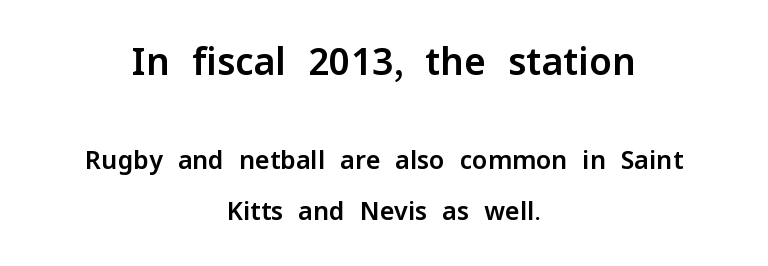
The image shows 37 px sans-serif type, upright; set centered, loose line spacing (2.02x), normal letter spacing, not underlined; the first (top) block is 1.48x larger; low stroke contrast and a medium x-height.
